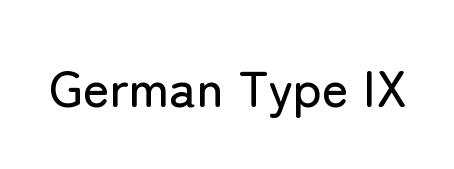
Q: Is the text italic (slanted)? A: No, it is upright.
Q: Is the typeface a serif or a sans-serif typeface? A: Sans-serif.
Q: Is the text underlined? A: No.
Q: Is the spacing between letters normal or unusually wide? A: Normal.
Q: Width (condensed, normal, or wide)? A: Normal.
Q: Stroke contrast? A: Low.
Q: x-height? A: Medium.
Q: Monospaced? A: No.
